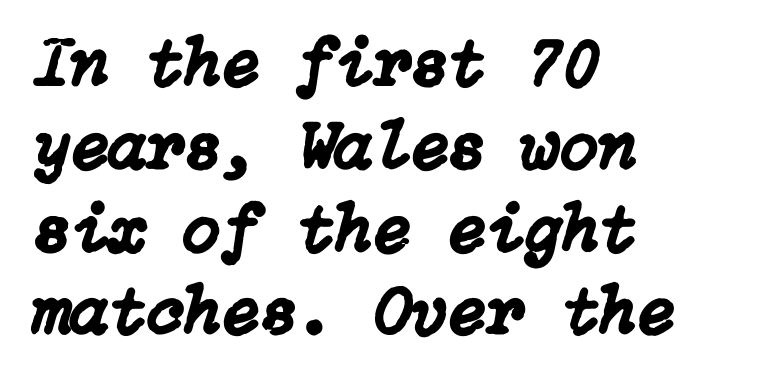
The image shows 69 px text type, italic (leaning right); set left-aligned, line spacing 1.2x, normal letter spacing, not underlined; low stroke contrast and a medium x-height.
